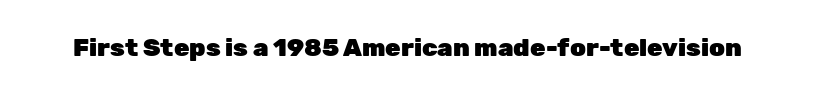
{"italic": "no", "bold": "yes", "underline": "no", "letter_spacing": "normal", "letter_spacing_em": 0.0, "glyph_px": 25}
